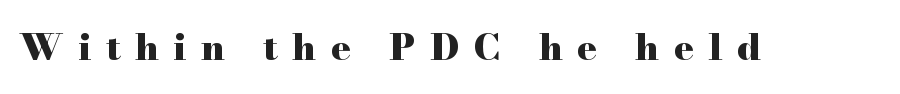
Q: Is the text bold? A: Yes.
Q: Is the text italic (slanted)? A: No, it is upright.
Q: Is the typeface a serif or a sans-serif typeface? A: Serif.
Q: Is the text underlined? A: No.
Q: Is the spacing between letters normal or unusually wide? A: Unusually wide.
Q: Width (condensed, normal, or wide)? A: Wide.
Q: Stroke contrast? A: High.
Q: x-height? A: Small.
Q: Monospaced? A: No.
